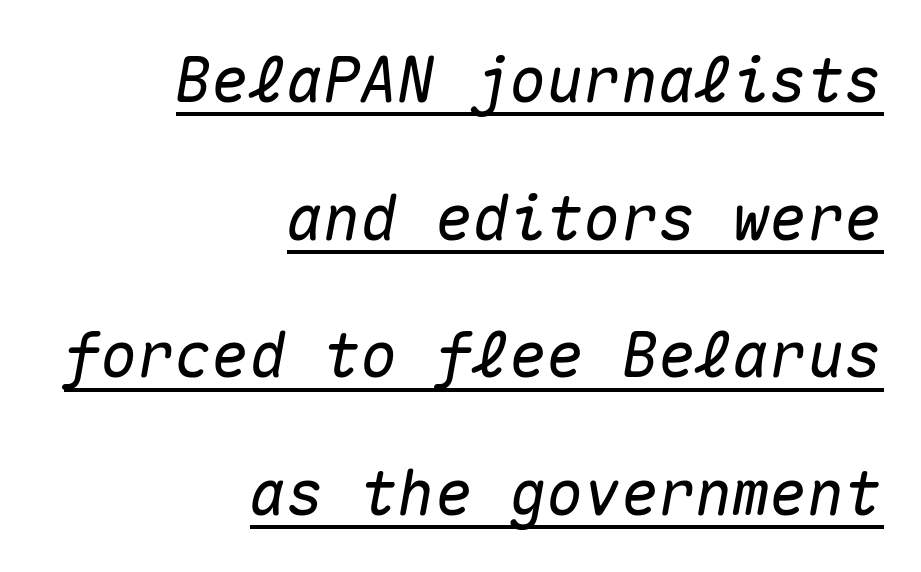
Q: Is the text italic (slanted)? A: Yes, it leans right by about 10 degrees.
Q: Is the text underlined? A: Yes.
Q: How is the paragraph aligned? A: Right-aligned.
Q: Is the spacing between letters normal or unusually wide? A: Normal.
Q: Is the spacing between lines tight, normal or loose? A: Loose.
Q: Width (condensed, normal, or wide)? A: Normal.
Q: Stroke contrast? A: Medium.
Q: x-height? A: Medium.
Q: Monospaced? A: Yes.
